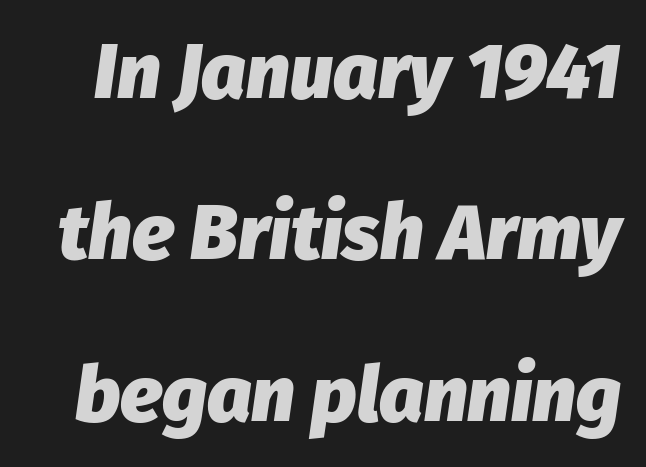
The image shows 78 px heavy type, italic (leaning right); set loose line spacing (2.07x), normal letter spacing, not underlined; low stroke contrast and a medium x-height.
